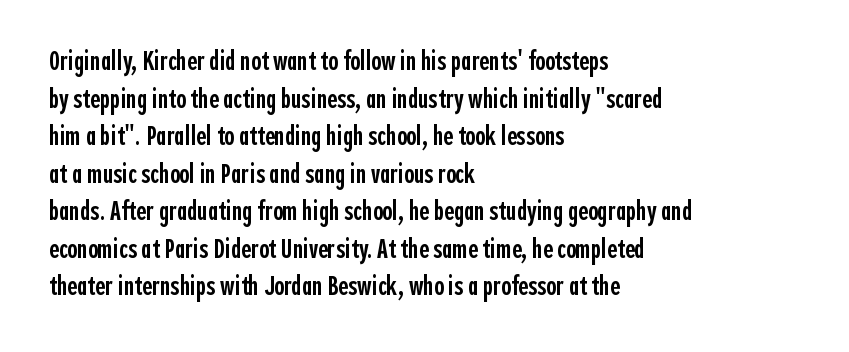
If you drew a ruler down the left edge, every line would touch it. Does the leading feel generous? No, just average. The gap between lines stays unmarked. This is the in-between weight designers call semibold or demi. These lines keep a tight, regular rhythm from letter to letter. This is roman type, the default non-slanted kind.
